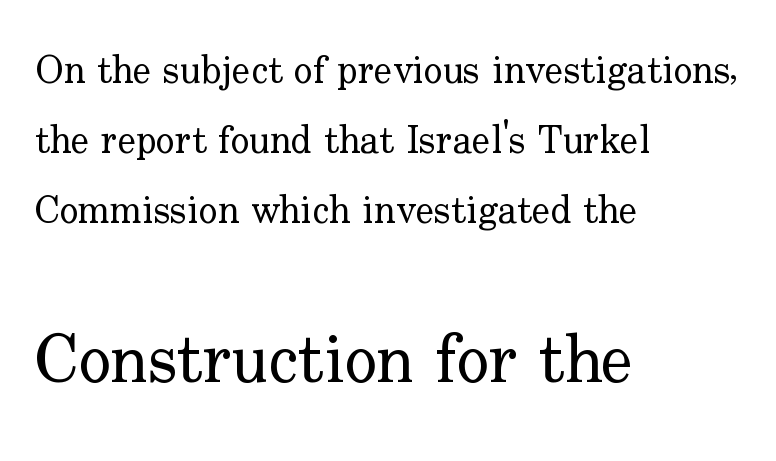
The image shows 68 px regular-weight serif type, upright; set left-aligned, line spacing 1.79x, normal letter spacing, not underlined; the second (bottom) block is 1.74x larger; low stroke contrast and a small x-height.
